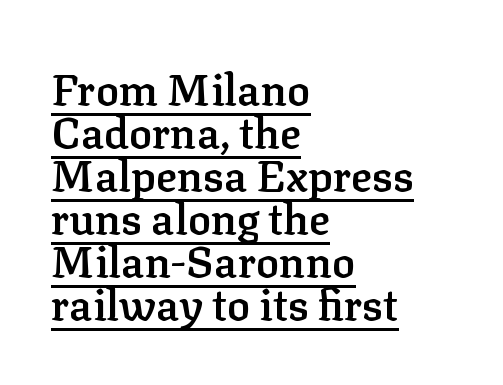
Line starts are locked; line ends wander. The line texture is even and compact thanks to regular tracking. These lines carry some extra weight — a demibold, not a full bold. Closely set lines give the paragraph a compact silhouette. Examine the stroke ends and you'll spot serifs.
